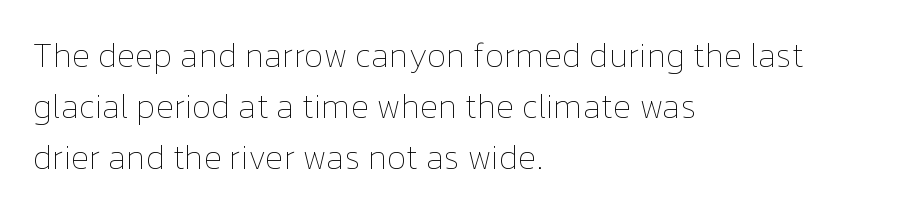
{"italic": "no", "bold": "no", "weight": "thin", "width": "normal", "stroke_contrast": "low", "x_height": "medium", "monospaced": "no", "underline": "no", "align": "left", "line_spacing": "normal", "line_spacing_ratio": 1.5, "letter_spacing": "normal", "letter_spacing_em": 0.0, "glyph_px": 34}
